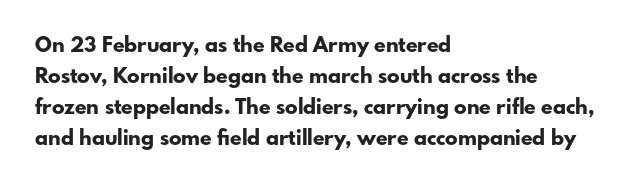
Posture: vertical. A classic flush-left, rag-right setting is used for this passage. Horizontal bands of white between lines are of average thickness. Each word holds together tightly as a unit, with standard inter-letter gaps. The font is running at its bold setting.
